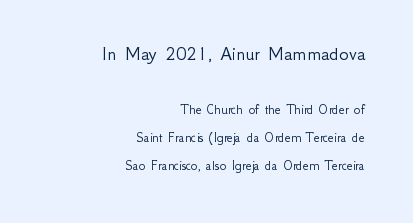
{"italic": "no", "bold": "no", "underline": "no", "align": "right", "line_spacing": "loose", "line_spacing_ratio": 2.03, "letter_spacing": "normal", "letter_spacing_em": 0.0, "larger_block": "first", "size_ratio": 1.43, "glyph_px": 20}
